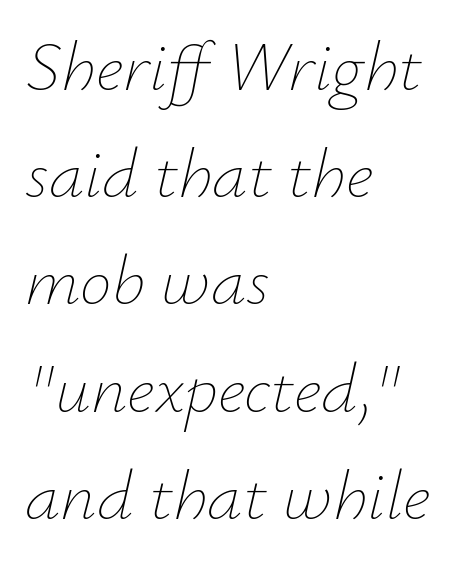
Just letters on the line, the space beneath them empty. The rendering uses natural spacing where letterforms have individual widths. The typography opts for an oblique posture over an upright one. Nothing unusual about the tracking: characters are spaced as the font intends. Line beginnings align vertically; line endings do not.
